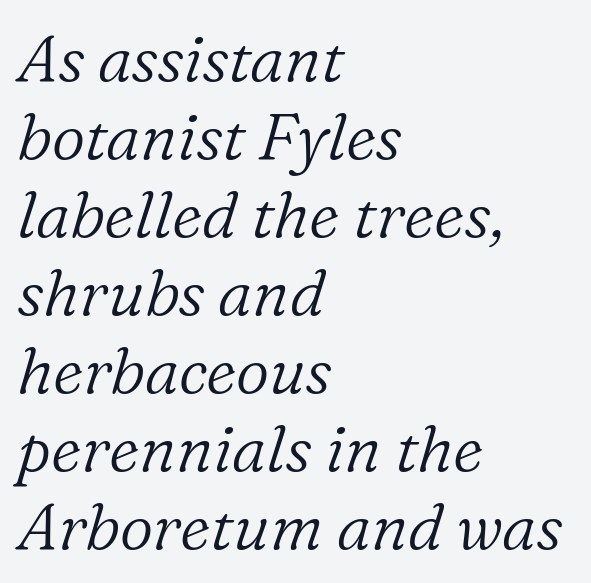
Each stroke keeps to a modest, everyday thickness or less. This sample uses plain, unmodified letter spacing. Slanted lettering throughout. The type family on display is of the serif kind.
